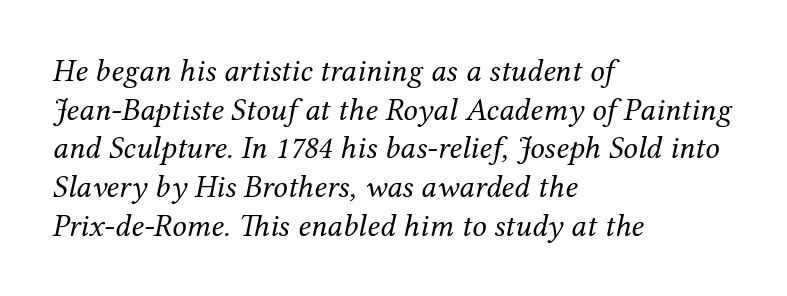
Observe the serifs anchoring each vertical stroke in this sample. Italic? Definitely — the glyphs are oblique. The type is set solid horizontally, with unmodified tracking. Each letter keeps its own natural width here, so spacing adapts to shape. Summary of weight: not heavy and not bold. A classic flush-left, rag-right setting is used for this passage.
